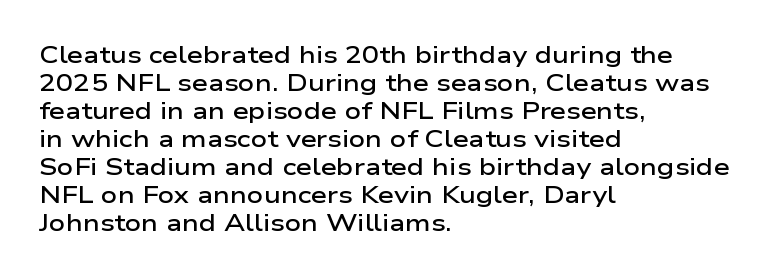
Q: Is the text bold? A: Semi-bold.
Q: Is the text italic (slanted)? A: No, it is upright.
Q: Is the text underlined? A: No.
Q: How is the paragraph aligned? A: Left-aligned.
Q: Is the spacing between letters normal or unusually wide? A: Normal.
